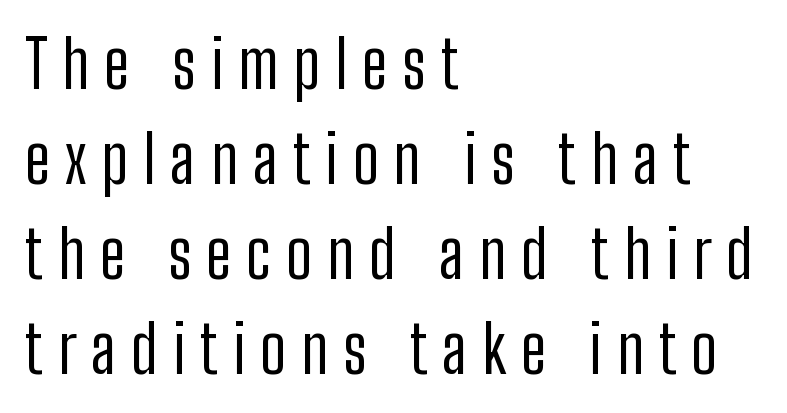
The image shows 65 px regular-weight, condensed sans-serif type, upright; set left-aligned, normal line spacing (1.46x), unusually wide letter spacing (+0.23 em), not underlined; low stroke contrast and a medium x-height.
